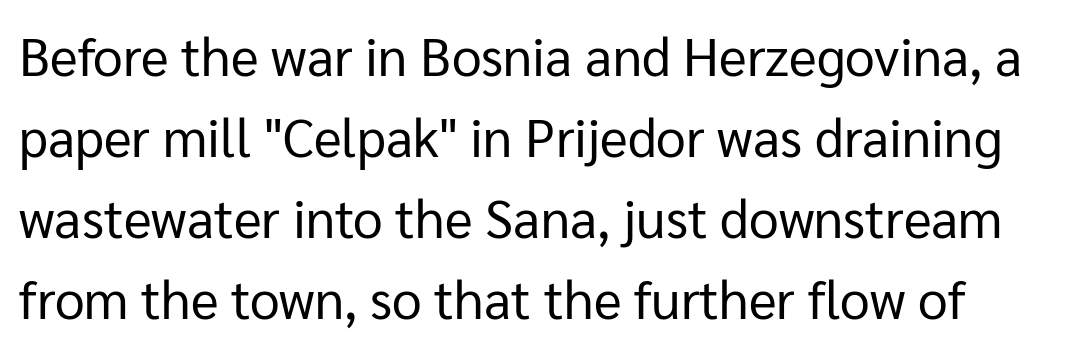
{"serif": "no", "italic": "no", "bold": "no", "weight": "regular", "width": "normal", "stroke_contrast": "low", "x_height": "medium", "monospaced": "no", "underline": "no", "line_spacing": "normal", "line_spacing_ratio": 1.53, "letter_spacing": "normal", "letter_spacing_em": 0.0, "glyph_px": 53}
